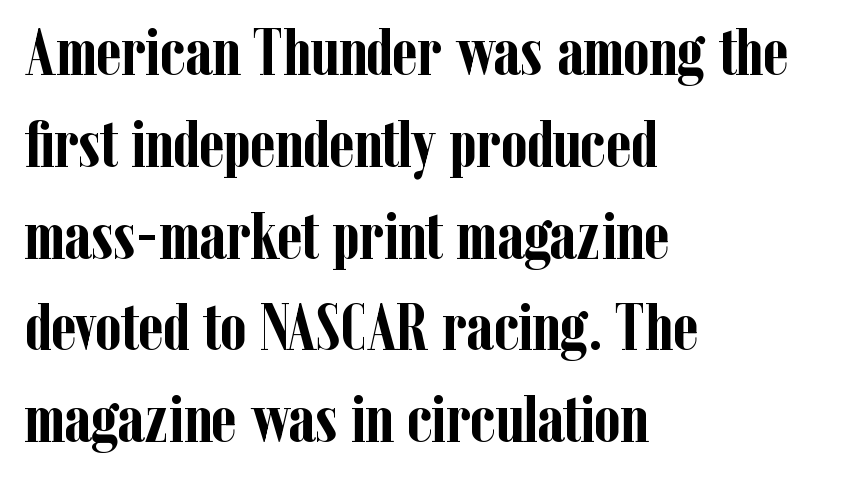
{"serif": "yes", "italic": "no", "bold": "yes", "weight": "semibold", "width": "condensed", "stroke_contrast": "low", "x_height": "medium", "monospaced": "no", "underline": "no", "align": "left", "line_spacing": "normal", "line_spacing_ratio": 1.37, "letter_spacing": "normal", "letter_spacing_em": 0.0, "glyph_px": 67}
